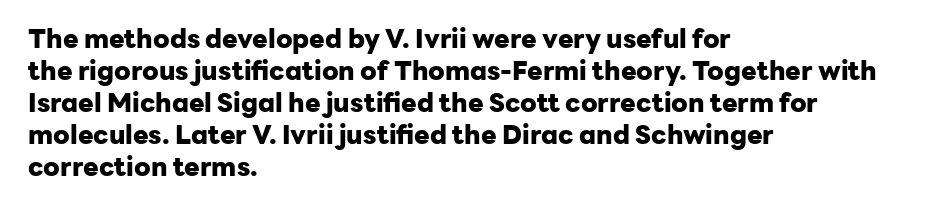
Q: Is the text bold? A: Yes.
Q: Is the text italic (slanted)? A: No, it is upright.
Q: Is the text underlined? A: No.
Q: How is the paragraph aligned? A: Left-aligned.
Q: Is the spacing between letters normal or unusually wide? A: Normal.
